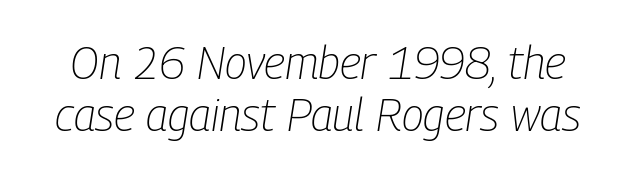
{"italic": "yes", "lean": "right", "slant_degrees": 9, "bold": "no", "weight": "light", "width": "condensed", "stroke_contrast": "low", "x_height": "medium", "monospaced": "no", "underline": "no", "line_spacing": "tight", "line_spacing_ratio": 1.15, "letter_spacing": "normal", "letter_spacing_em": 0.0, "glyph_px": 45}
